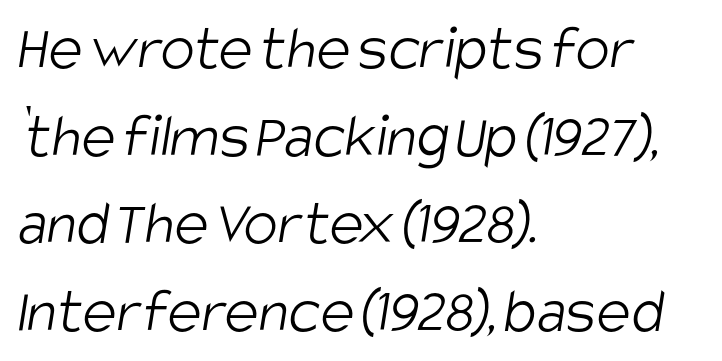
Q: Is the text bold? A: No.
Q: Is the typeface a serif or a sans-serif typeface? A: Sans-serif.
Q: Is the text underlined? A: No.
Q: How is the paragraph aligned? A: Left-aligned.
Q: Is the spacing between letters normal or unusually wide? A: Normal.
Q: Is the spacing between lines tight, normal or loose? A: Normal.
Q: Width (condensed, normal, or wide)? A: Condensed.
Q: Stroke contrast? A: Low.
Q: x-height? A: Large.
Q: Monospaced? A: No.
